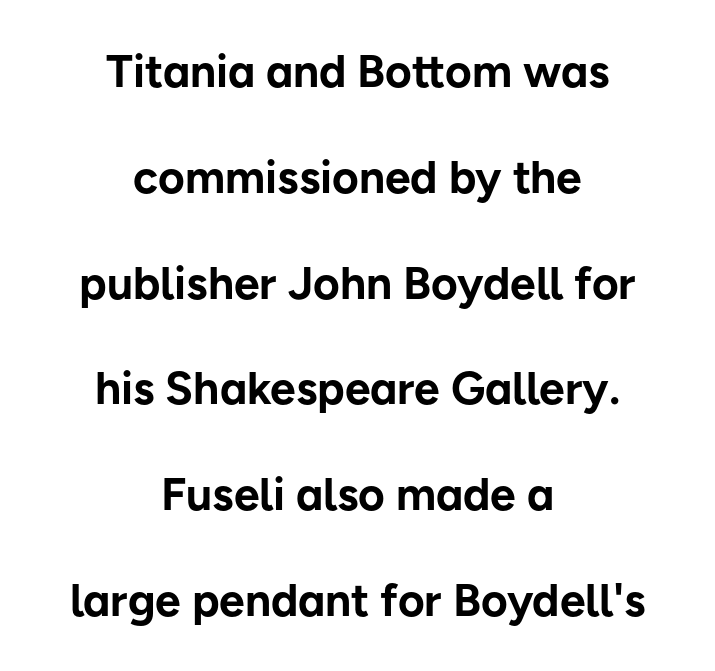
Q: Is the text bold? A: Yes.
Q: Is the text italic (slanted)? A: No, it is upright.
Q: Is the typeface a serif or a sans-serif typeface? A: Sans-serif.
Q: Is the text underlined? A: No.
Q: How is the paragraph aligned? A: Centered.
Q: Is the spacing between letters normal or unusually wide? A: Normal.
Q: Is the spacing between lines tight, normal or loose? A: Loose.
Q: Width (condensed, normal, or wide)? A: Normal.
Q: Stroke contrast? A: Low.
Q: x-height? A: Medium.
Q: Monospaced? A: No.
